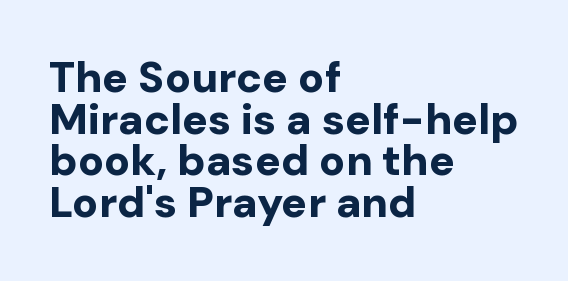
The image shows 43 px bold sans-serif type, upright; set left-aligned, tight line spacing (0.97x), normal letter spacing, not underlined; low stroke contrast and a medium x-height.
